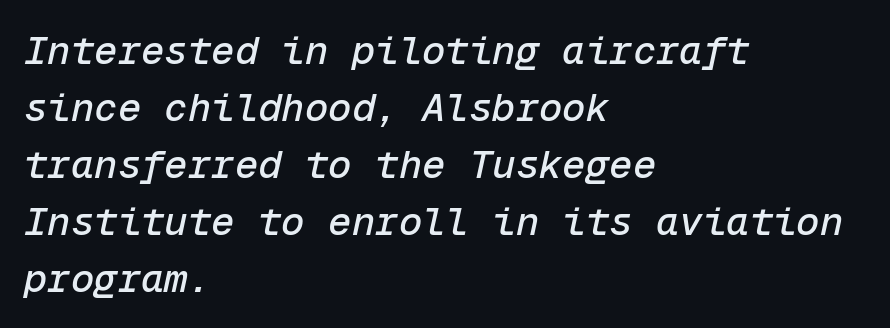
{"italic": "yes", "lean": "right", "slant_degrees": 12, "width": "normal", "stroke_contrast": "low", "x_height": "medium", "monospaced": "yes", "underline": "no", "align": "left", "line_spacing": "normal", "line_spacing_ratio": 1.46, "letter_spacing": "normal", "letter_spacing_em": 0.0, "glyph_px": 39}
